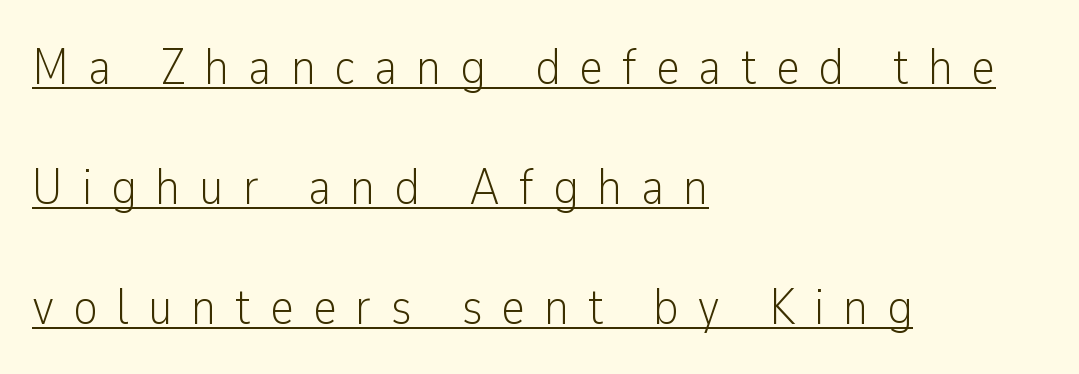
Q: Is the text bold? A: No.
Q: Is the text italic (slanted)? A: No, it is upright.
Q: Is the typeface a serif or a sans-serif typeface? A: Sans-serif.
Q: Is the text underlined? A: Yes.
Q: How is the paragraph aligned? A: Left-aligned.
Q: Is the spacing between letters normal or unusually wide? A: Unusually wide.
Q: Is the spacing between lines tight, normal or loose? A: Loose.
Q: Width (condensed, normal, or wide)? A: Condensed.
Q: Stroke contrast? A: Low.
Q: x-height? A: Medium.
Q: Monospaced? A: No.
